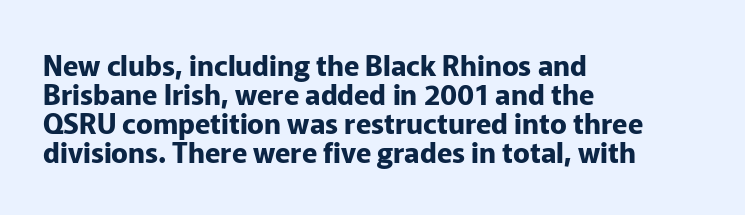
The image shows 28 px bold sans-serif type, upright; set left-aligned, tight line spacing (1.03x), normal letter spacing, not underlined; low stroke contrast and a medium x-height.
